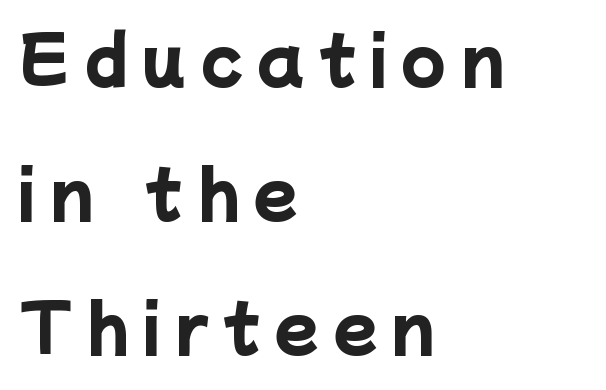
{"serif": "no", "bold": "yes", "weight": "heavy", "width": "normal", "stroke_contrast": "low", "x_height": "medium", "monospaced": "no", "underline": "no", "align": "left", "line_spacing": "loose", "line_spacing_ratio": 2.09, "letter_spacing": "wide", "letter_spacing_em": 0.23, "glyph_px": 64}
